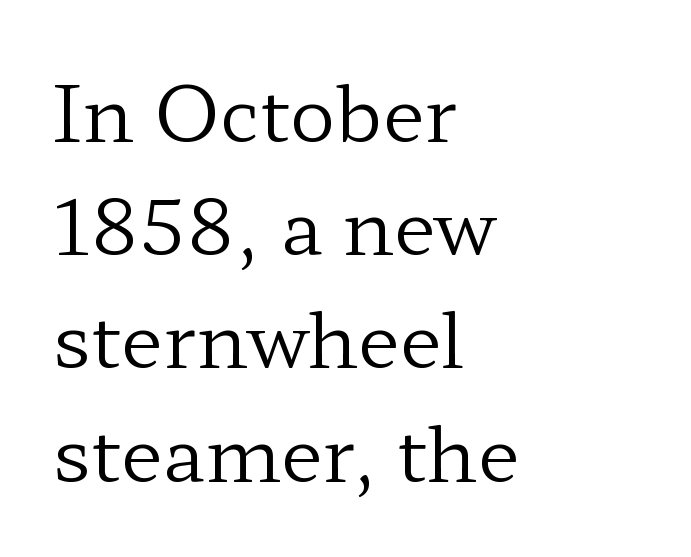
A bare baseline throughout the passage. The letters sit at their default tracking, neither squeezed nor spread. Where is the straight margin? On the left. Tall strokes in this sample are plumb rather than angled. The font sits on the lighter half of the weight spectrum, regular included.
